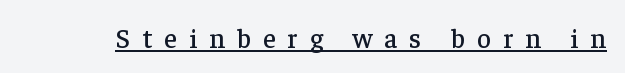
{"italic": "no", "underline": "yes", "letter_spacing": "wide", "letter_spacing_em": 0.45, "glyph_px": 27}
